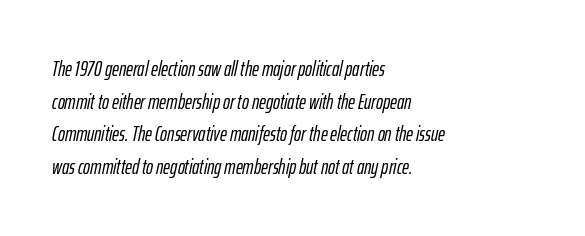
Q: Is the text italic (slanted)? A: Yes, it leans right by about 12 degrees.
Q: Is the text underlined? A: No.
Q: How is the paragraph aligned? A: Left-aligned.
Q: Is the spacing between letters normal or unusually wide? A: Normal.
Q: Is the spacing between lines tight, normal or loose? A: Normal.
